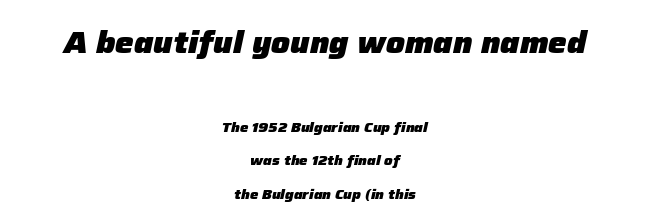
Notice the wide empty band between every row — that's loose leading. On the weight axis this lands at bold, roughly 700. Posture: slanted. The more generous point size was reserved for the upper chunk. Varying glyph widths throughout — classic text-font behaviour.
